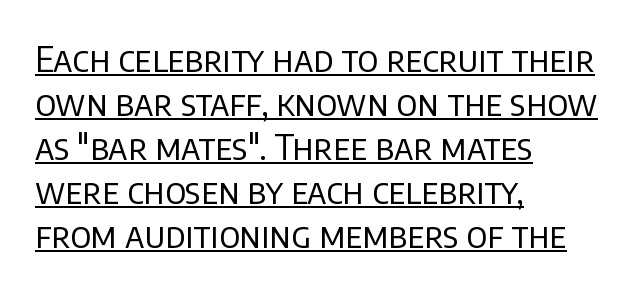
Q: Is the text bold? A: No.
Q: Is the text italic (slanted)? A: No, it is upright.
Q: Is the typeface a serif or a sans-serif typeface? A: Sans-serif.
Q: Is the text underlined? A: Yes.
Q: How is the paragraph aligned? A: Left-aligned.
Q: Is the spacing between letters normal or unusually wide? A: Normal.
Q: Is the spacing between lines tight, normal or loose? A: Normal.
Q: Width (condensed, normal, or wide)? A: Normal.
Q: Stroke contrast? A: Low.
Q: x-height? A: Large.
Q: Monospaced? A: No.
